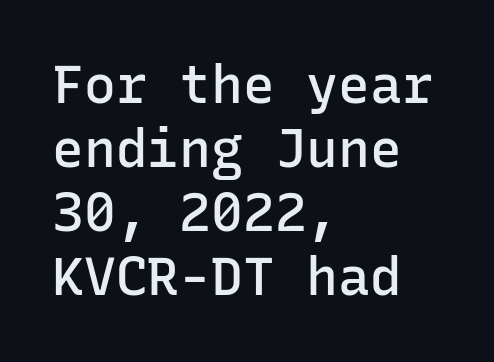
Casual observation: everything's shoved over to the left. Nothing sits at the stroke ends, so this counts as sans-serif. Ascenders rise straight up at ninety degrees. The face used here is rendered with its standard letterfit. A semibold gives these letters moderate extra thickness, short of bold.
